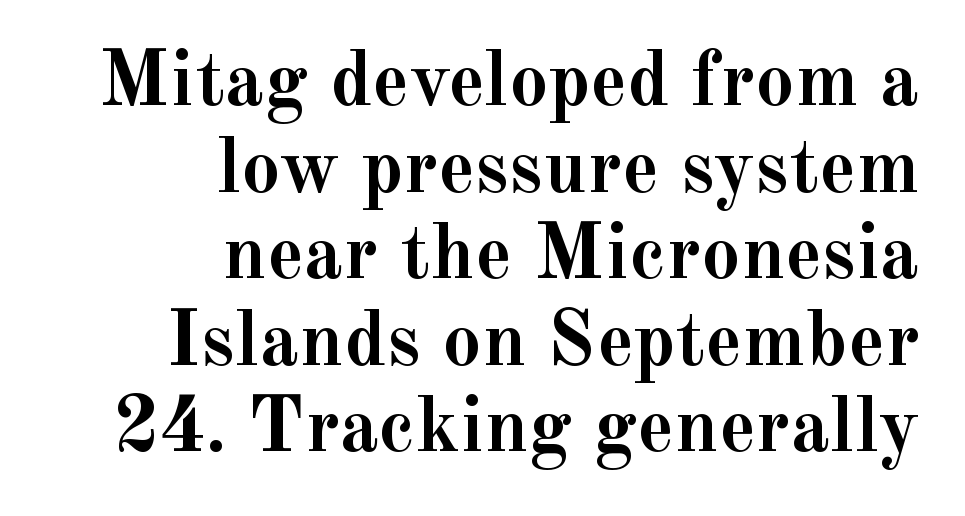
Q: Is the text bold? A: Yes.
Q: Is the text italic (slanted)? A: No, it is upright.
Q: Is the typeface a serif or a sans-serif typeface? A: Serif.
Q: Is the text underlined? A: No.
Q: How is the paragraph aligned? A: Right-aligned.
Q: Is the spacing between letters normal or unusually wide? A: Normal.
Q: Is the spacing between lines tight, normal or loose? A: Tight.
Q: Width (condensed, normal, or wide)? A: Normal.
Q: x-height? A: Small.
Q: Monospaced? A: No.
